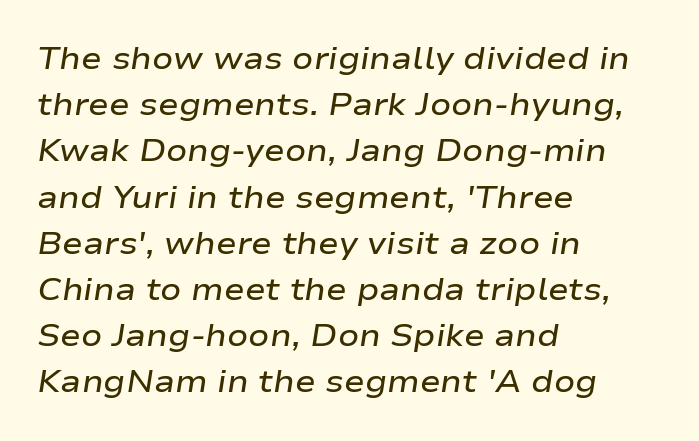
Q: Is the text bold? A: Semi-bold.
Q: Is the text italic (slanted)? A: Yes, it leans right by about 9 degrees.
Q: Is the text underlined? A: No.
Q: How is the paragraph aligned? A: Left-aligned.
Q: Is the spacing between letters normal or unusually wide? A: Normal.
Q: Is the spacing between lines tight, normal or loose? A: Normal.
Q: Width (condensed, normal, or wide)? A: Wide.
Q: Stroke contrast? A: Low.
Q: x-height? A: Medium.
Q: Monospaced? A: No.
